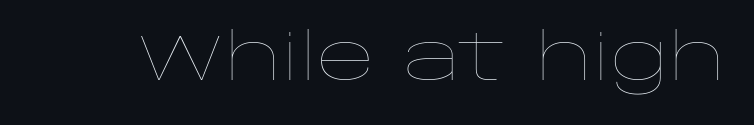
Any mark beneath the type? The region is blank. Unlike italic type, these characters show no tilt at all. Tracking here is standard; glyphs follow each other at the usual distance. Weight: not bold — regular or lighter. This sample has the flowing, uneven cadence of proportional lettering.
